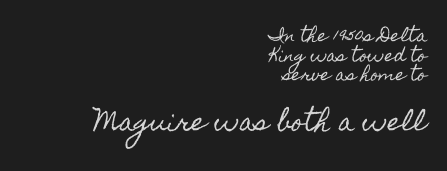
Q: Is the text italic (slanted)? A: Yes.
Q: Is the text underlined? A: No.
Q: How is the paragraph aligned? A: Right-aligned.
Q: Is the spacing between letters normal or unusually wide? A: Normal.
Q: Which block of text is set in a larger size, the first (top) or the second (bottom)? A: The second (bottom) one.
